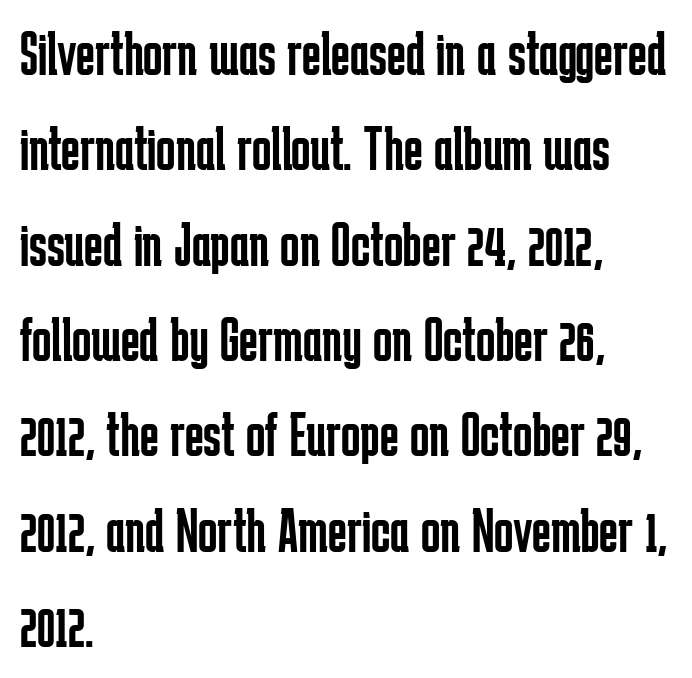
You could not count columns in this text — the font is proportionally spaced. The passage shown is typeset with a sans-serif family. Italic: no, the glyphs are upright roman. Weight class: somewhere from thin through regular. Evenly set lines give the paragraph a standard silhouette. Spacing between characters is what you'd get straight out of the box.
